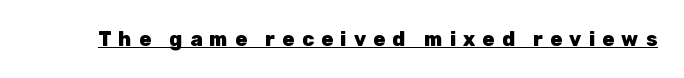
Weight: bold. Unlike italic type, these characters show no tilt at all. There is plenty of visible air inserted between adjacent glyphs. This is underlined copy, the kind a proofreader might mark for attention.
